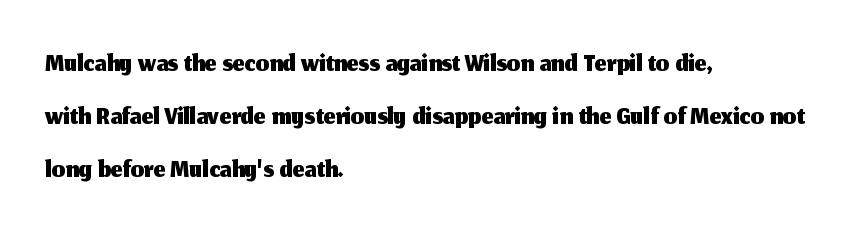
The image shows 42 px sans-serif type, upright; set left-aligned, normal line spacing (1.26x), normal letter spacing, not underlined; medium stroke contrast and a medium x-height.
